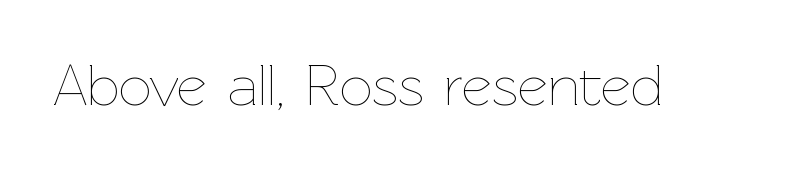
Q: Is the text bold? A: No.
Q: Is the text italic (slanted)? A: No, it is upright.
Q: Is the text underlined? A: No.
Q: Is the spacing between letters normal or unusually wide? A: Normal.
Q: Width (condensed, normal, or wide)? A: Normal.
Q: Stroke contrast? A: Low.
Q: x-height? A: Medium.
Q: Monospaced? A: No.
